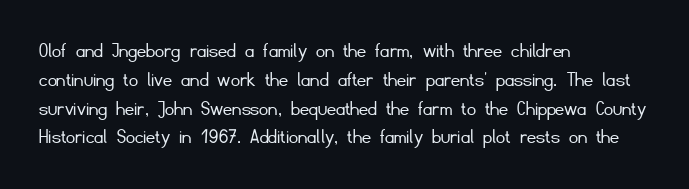
Q: Is the text bold? A: No.
Q: Is the text italic (slanted)? A: No, it is upright.
Q: Is the text underlined? A: No.
Q: How is the paragraph aligned? A: Left-aligned.
Q: Is the spacing between letters normal or unusually wide? A: Normal.
Q: Is the spacing between lines tight, normal or loose? A: Normal.
